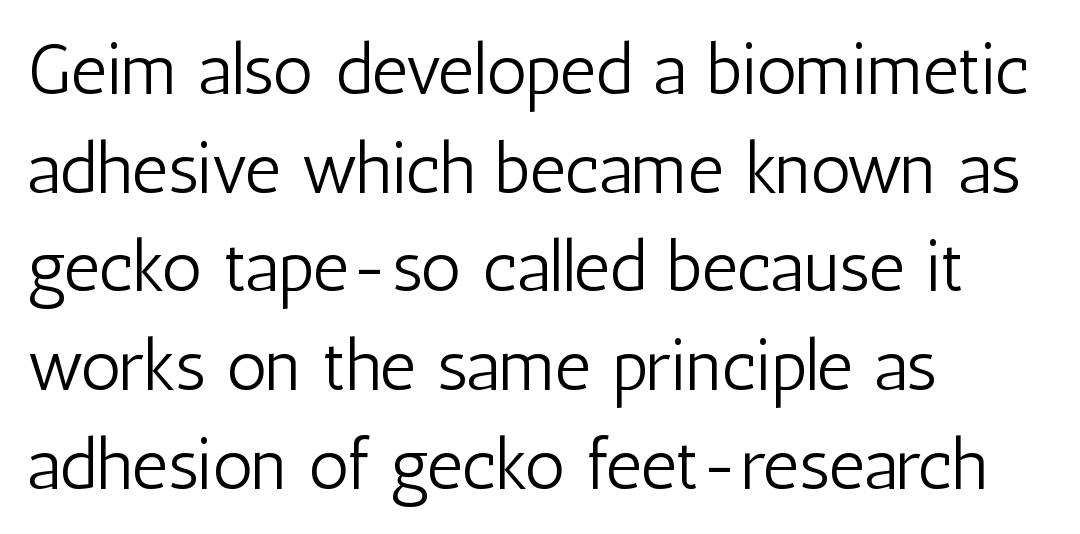
Posture: straight, roman, zero tilt. Heaviness? Minimal to ordinary, like unemphasized prose. How are the letters spaced? Ordinarily, with no added tracking. Here the designer chose a conventional face with non-uniform glyph widths. Descenders hang freely into open space. This sample uses a sans-serif face.
